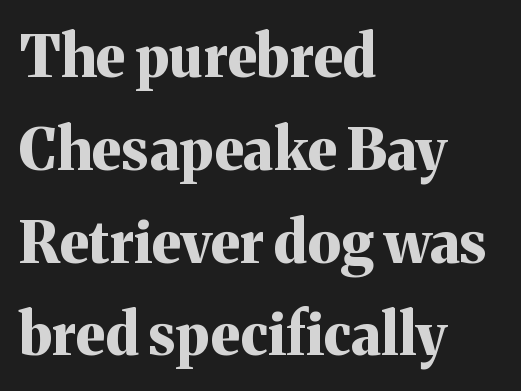
{"serif": "yes", "italic": "no", "bold": "yes", "weight": "bold", "width": "normal", "stroke_contrast": "medium", "x_height": "medium", "monospaced": "no", "underline": "no", "align": "left", "line_spacing": "normal", "line_spacing_ratio": 1.6, "letter_spacing": "normal", "letter_spacing_em": 0.0, "glyph_px": 58}
